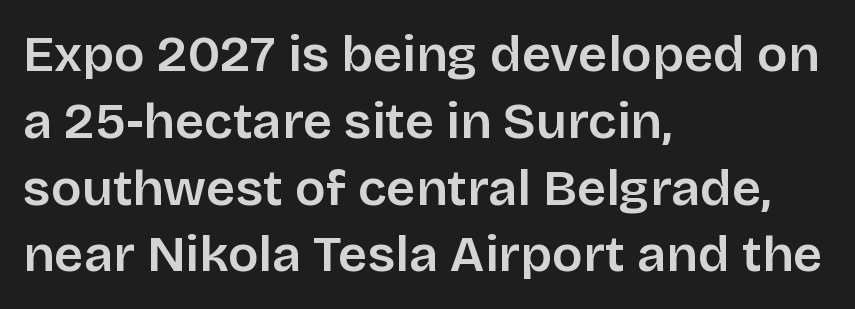
{"serif": "no", "italic": "no", "bold": "semi", "weight": "semibold", "width": "normal", "stroke_contrast": "low", "x_height": "large", "monospaced": "no", "underline": "no", "align": "left", "line_spacing": "normal", "line_spacing_ratio": 1.31, "letter_spacing": "normal", "letter_spacing_em": 0.0, "glyph_px": 51}
